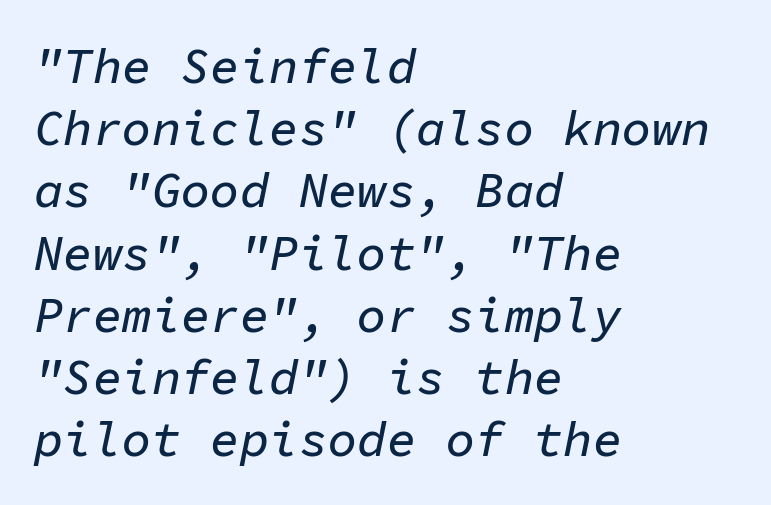
Q: Is the text italic (slanted)? A: Yes, it leans right by about 11 degrees.
Q: Is the text underlined? A: No.
Q: How is the paragraph aligned? A: Left-aligned.
Q: Is the spacing between letters normal or unusually wide? A: Normal.
Q: Is the spacing between lines tight, normal or loose? A: Normal.
Q: Width (condensed, normal, or wide)? A: Normal.
Q: Stroke contrast? A: Low.
Q: x-height? A: Medium.
Q: Monospaced? A: Yes.
